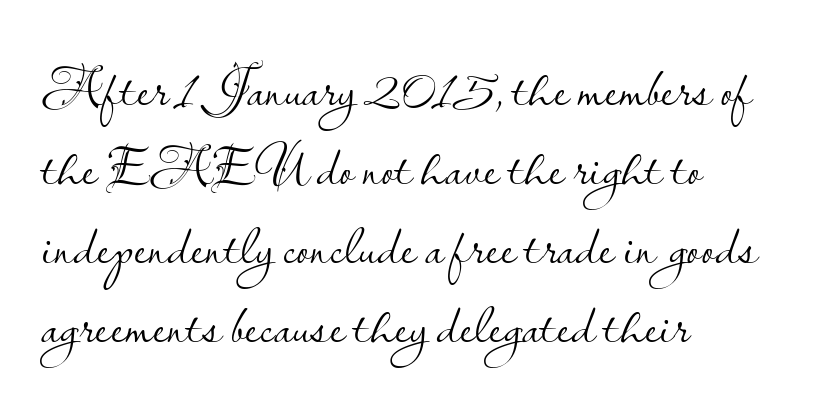
Q: Is the text bold? A: No.
Q: Is the text italic (slanted)? A: Yes.
Q: Is the typeface a serif or a sans-serif typeface? A: Sans-serif.
Q: Is the text underlined? A: No.
Q: How is the paragraph aligned? A: Left-aligned.
Q: Is the spacing between letters normal or unusually wide? A: Normal.
Q: Is the spacing between lines tight, normal or loose? A: Normal.
Q: Width (condensed, normal, or wide)? A: Normal.
Q: Stroke contrast? A: Low.
Q: x-height? A: Small.
Q: Monospaced? A: No.
